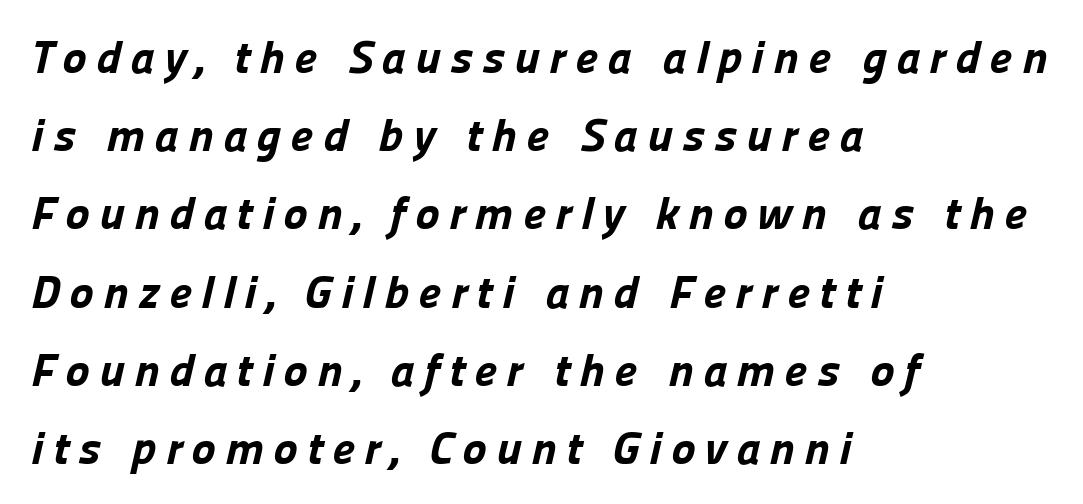
{"serif": "no", "bold": "yes", "weight": "bold", "width": "normal", "stroke_contrast": "low", "x_height": "medium", "monospaced": "no", "underline": "no", "align": "left", "line_spacing": "normal", "line_spacing_ratio": 1.7, "letter_spacing": "wide", "letter_spacing_em": 0.2, "glyph_px": 46}
